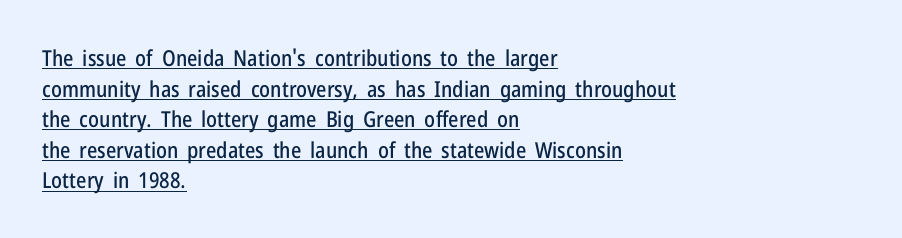
Q: Is the text italic (slanted)? A: No, it is upright.
Q: Is the text underlined? A: Yes.
Q: How is the paragraph aligned? A: Left-aligned.
Q: Is the spacing between letters normal or unusually wide? A: Normal.
Q: Is the spacing between lines tight, normal or loose? A: Normal.
